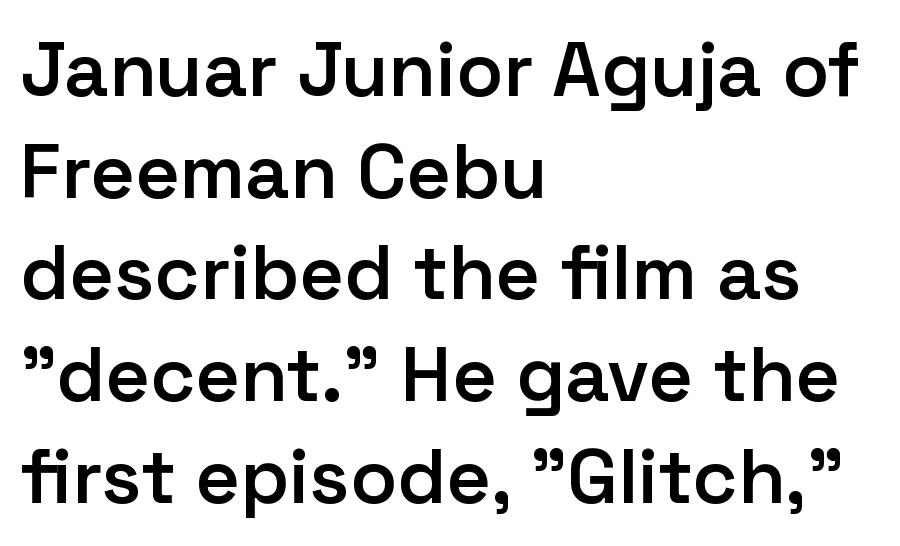
{"serif": "no", "italic": "no", "bold": "semi", "weight": "semibold", "width": "normal", "stroke_contrast": "low", "x_height": "medium", "monospaced": "no", "underline": "no", "align": "left", "line_spacing": "normal", "line_spacing_ratio": 1.32, "letter_spacing": "normal", "letter_spacing_em": 0.0, "glyph_px": 77}
